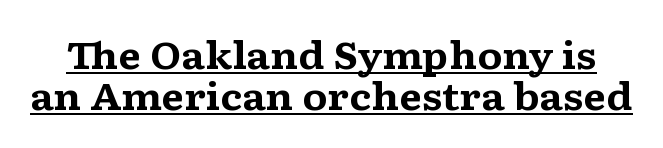
The image shows 37 px bold, wide serif type, upright; set tight line spacing (1.11x), normal letter spacing, underlined; medium stroke contrast and a medium x-height.
